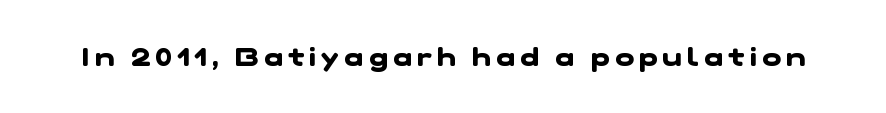
As a designer I'd log this as weight 700, bold. Spacing between characters has been opened up far beyond the box default. Letters rest on an invisible, unmarked baseline.
